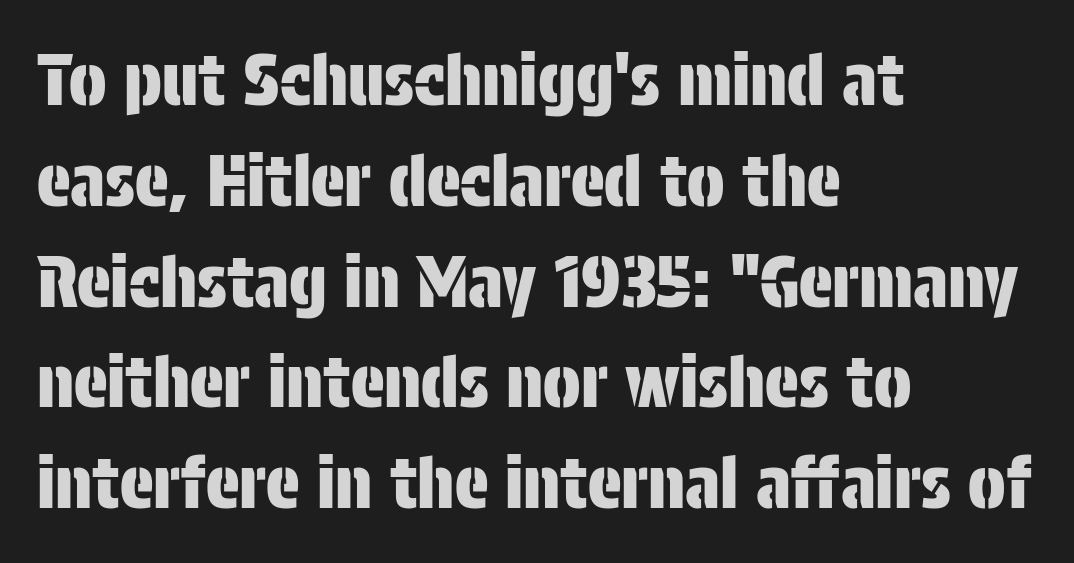
The passage is arranged the way most books set body copy — flush left. The lettering stays uniformly vertical, giving the passage a roman look. The face used here is proportionally spaced, like ordinary book or web type. Serifs: no, the terminals of the letterforms are clean. Honestly, there is no underline to notice here at all.
